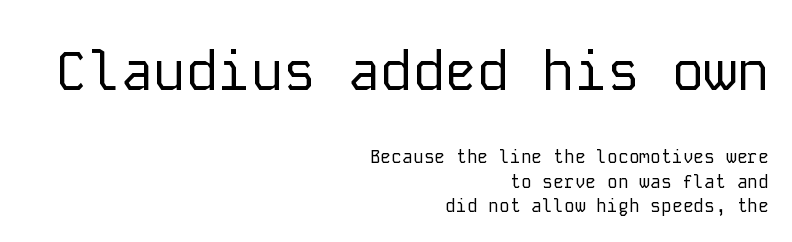
{"serif": "no", "italic": "no", "bold": "no", "weight": "regular", "width": "normal", "stroke_contrast": "low", "x_height": "medium", "monospaced": "yes", "underline": "no", "align": "right", "line_spacing": "normal", "line_spacing_ratio": 1.37, "letter_spacing": "normal", "letter_spacing_em": 0.0, "larger_block": "first", "size_ratio": 3.0, "glyph_px": 54}
